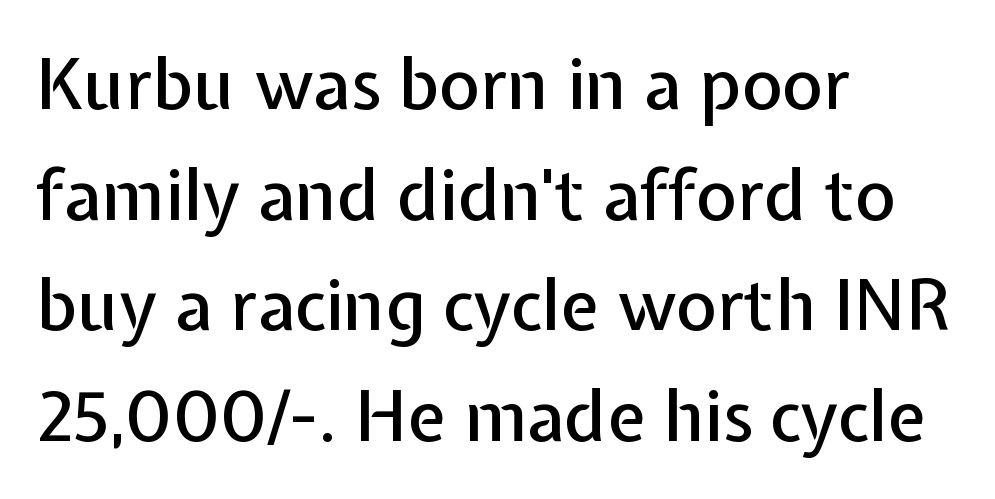
The image shows 70 px sans-serif type, upright; set left-aligned, normal line spacing (1.58x), normal letter spacing, not underlined; low stroke contrast and a medium x-height.
